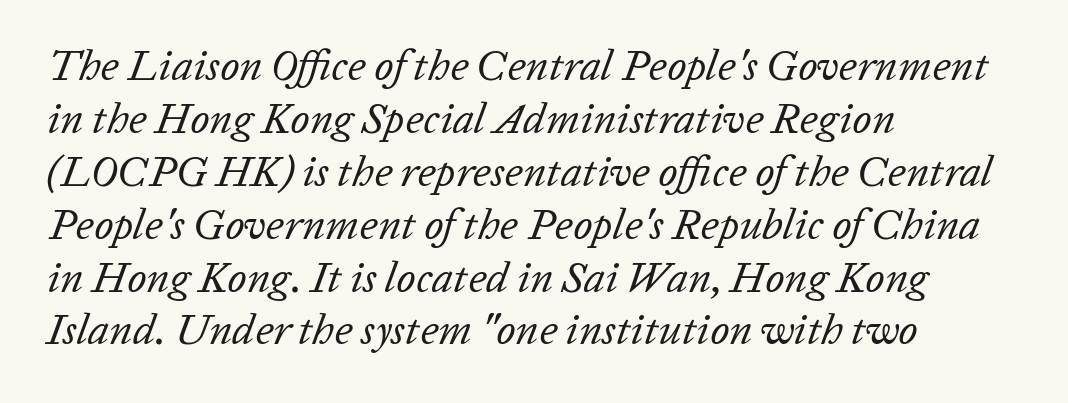
{"italic": "yes", "lean": "right", "slant_degrees": 20, "bold": "no", "weight": "regular", "width": "normal", "stroke_contrast": "low", "x_height": "medium", "monospaced": "no", "underline": "no", "align": "left", "line_spacing_ratio": 1.23, "letter_spacing": "normal", "letter_spacing_em": 0.0, "glyph_px": 43}
